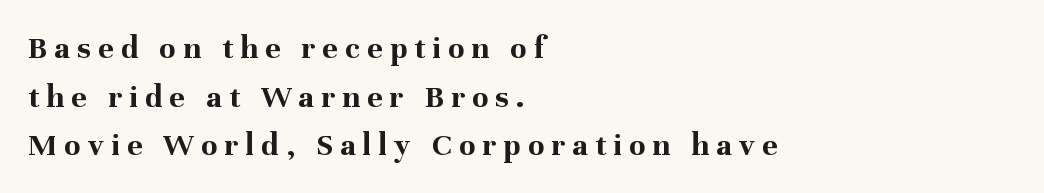
Unlike italic type, these characters show no tilt at all. Teacher's note: observe the even left margin — that is flush-left alignment. Check under the words: just untouched page. Tracking here is generous; glyphs stand well apart from one another.
